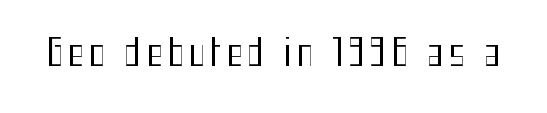
The image shows 36 px regular-weight, condensed sans-serif type, upright; set not underlined; medium stroke contrast and a medium x-height.
